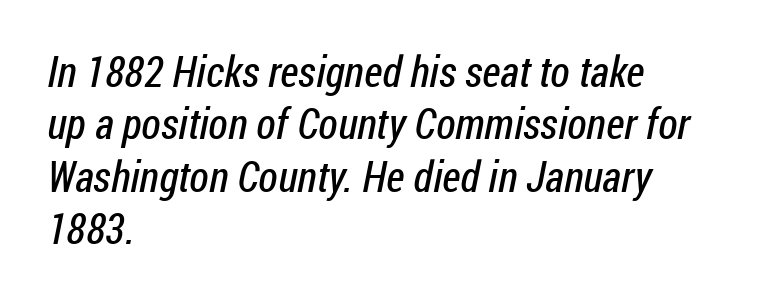
Q: Is the text bold? A: No.
Q: Is the typeface a serif or a sans-serif typeface? A: Sans-serif.
Q: Is the text underlined? A: No.
Q: How is the paragraph aligned? A: Left-aligned.
Q: Is the spacing between letters normal or unusually wide? A: Normal.
Q: Width (condensed, normal, or wide)? A: Condensed.
Q: Stroke contrast? A: Low.
Q: x-height? A: Medium.
Q: Monospaced? A: No.
